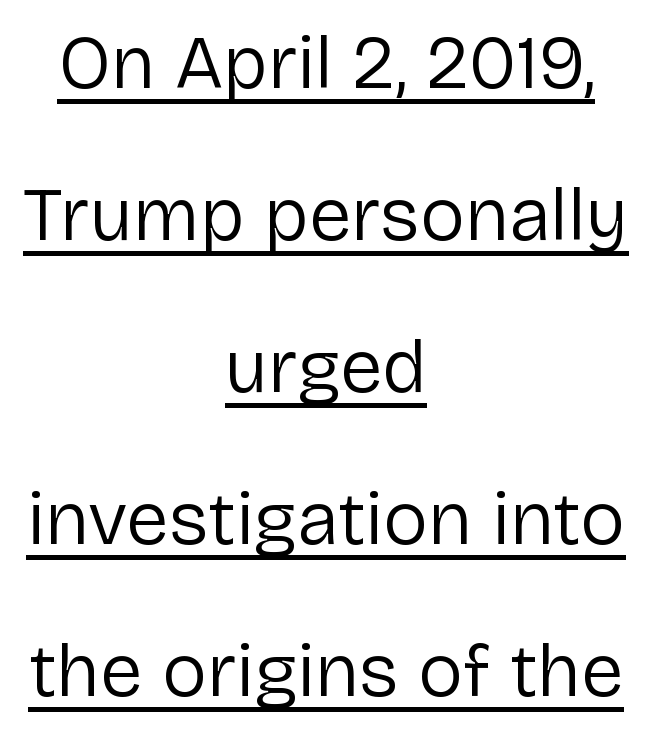
Q: Is the text bold? A: No.
Q: Is the text italic (slanted)? A: No, it is upright.
Q: Is the typeface a serif or a sans-serif typeface? A: Sans-serif.
Q: Is the text underlined? A: Yes.
Q: How is the paragraph aligned? A: Centered.
Q: Is the spacing between letters normal or unusually wide? A: Normal.
Q: Is the spacing between lines tight, normal or loose? A: Loose.
Q: Width (condensed, normal, or wide)? A: Normal.
Q: Stroke contrast? A: Low.
Q: x-height? A: Medium.
Q: Monospaced? A: No.
